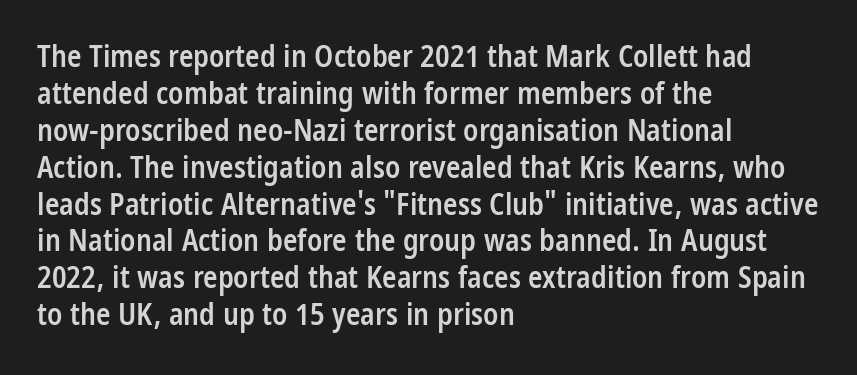
Q: Is the text bold? A: Semi-bold.
Q: Is the text italic (slanted)? A: No, it is upright.
Q: Is the typeface a serif or a sans-serif typeface? A: Sans-serif.
Q: Is the text underlined? A: No.
Q: How is the paragraph aligned? A: Left-aligned.
Q: Is the spacing between letters normal or unusually wide? A: Normal.
Q: Width (condensed, normal, or wide)? A: Condensed.
Q: Stroke contrast? A: Low.
Q: x-height? A: Large.
Q: Monospaced? A: No.
